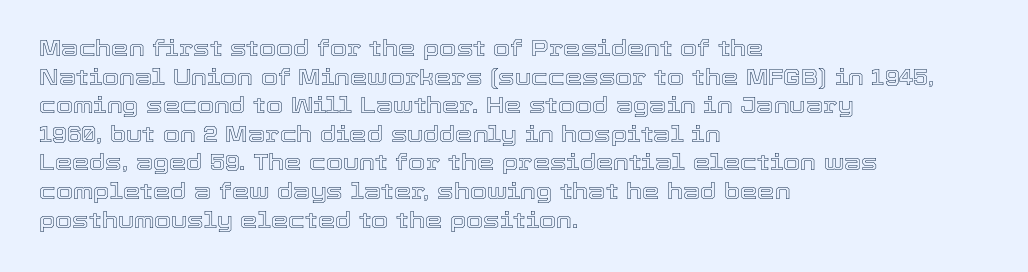
{"italic": "no", "underline": "no", "align": "left", "line_spacing": "normal", "line_spacing_ratio": 1.3, "letter_spacing": "normal", "letter_spacing_em": 0.0, "glyph_px": 22}
